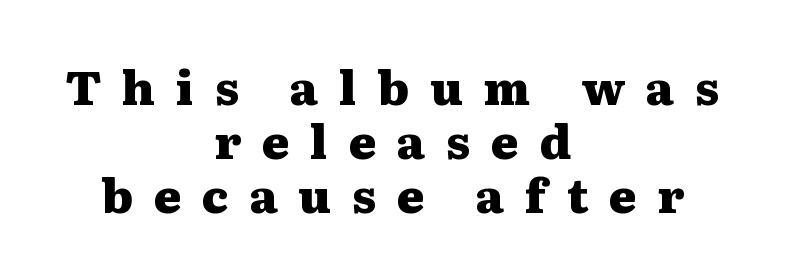
The image shows 47 px heavy, wide serif type, upright; set centered, tight line spacing (1.15x), unusually wide letter spacing (+0.44 em), not underlined; medium stroke contrast and a medium x-height.
